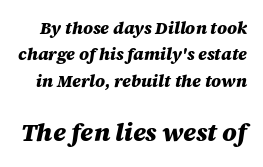
{"italic": "yes", "lean": "right", "slant_degrees": 12, "bold": "yes", "underline": "no", "line_spacing": "normal", "line_spacing_ratio": 1.55, "letter_spacing": "normal", "letter_spacing_em": 0.0, "larger_block": "second", "size_ratio": 1.47, "glyph_px": 25}
